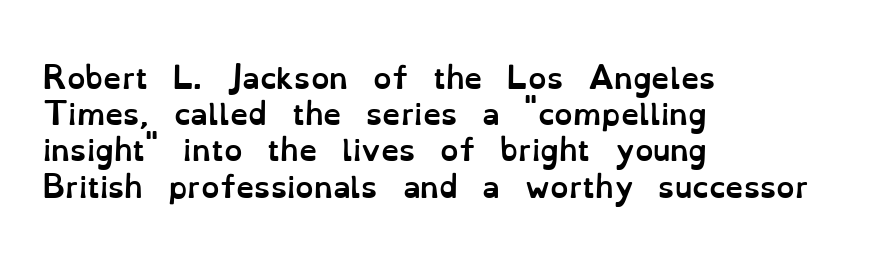
Q: Is the text bold? A: Yes.
Q: Is the text italic (slanted)? A: No, it is upright.
Q: Is the text underlined? A: No.
Q: How is the paragraph aligned? A: Left-aligned.
Q: Is the spacing between letters normal or unusually wide? A: Normal.
Q: Is the spacing between lines tight, normal or loose? A: Normal.
Q: Width (condensed, normal, or wide)? A: Normal.
Q: Stroke contrast? A: Low.
Q: x-height? A: Small.
Q: Monospaced? A: No.
